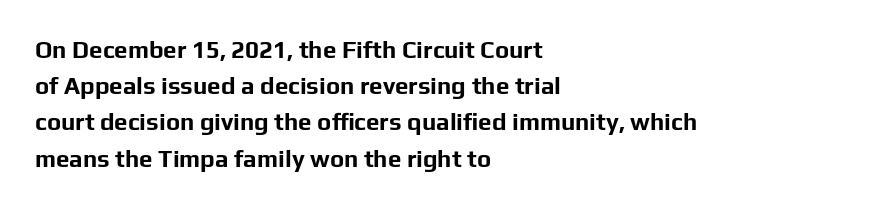
The vertical gap from one line to the next is medium. In terms of posture, this sample is upright. Look at the stroke-to-counter ratio: heavy, a bold. Clear beneath every line of the passage. Casual observation: everything's shoved over to the left. You could call the tracking neutral — neither tight nor loose.
